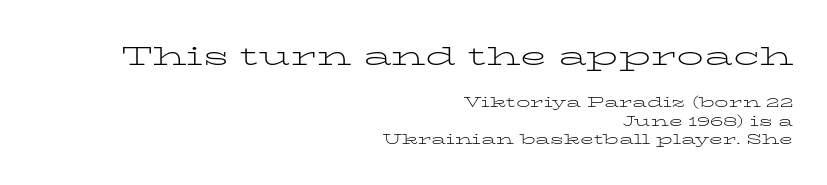
{"italic": "no", "bold": "no", "underline": "no", "align": "right", "line_spacing": "normal", "line_spacing_ratio": 1.32, "letter_spacing": "normal", "letter_spacing_em": 0.0, "larger_block": "first", "size_ratio": 1.93, "glyph_px": 27}
